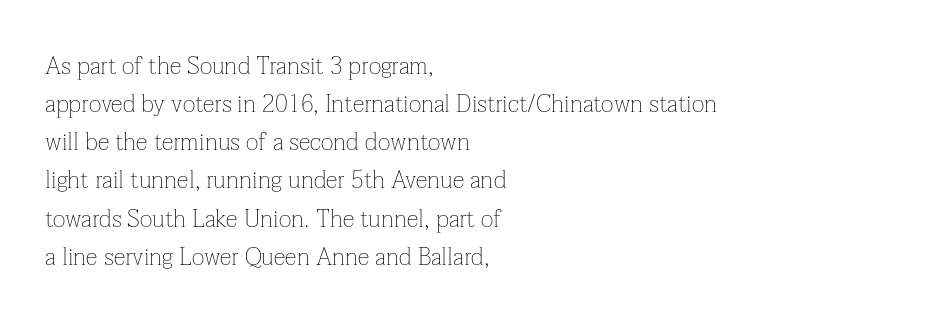
{"italic": "no", "bold": "no", "underline": "no", "align": "left", "line_spacing": "normal", "line_spacing_ratio": 1.59, "letter_spacing": "normal", "letter_spacing_em": 0.0, "glyph_px": 24}
